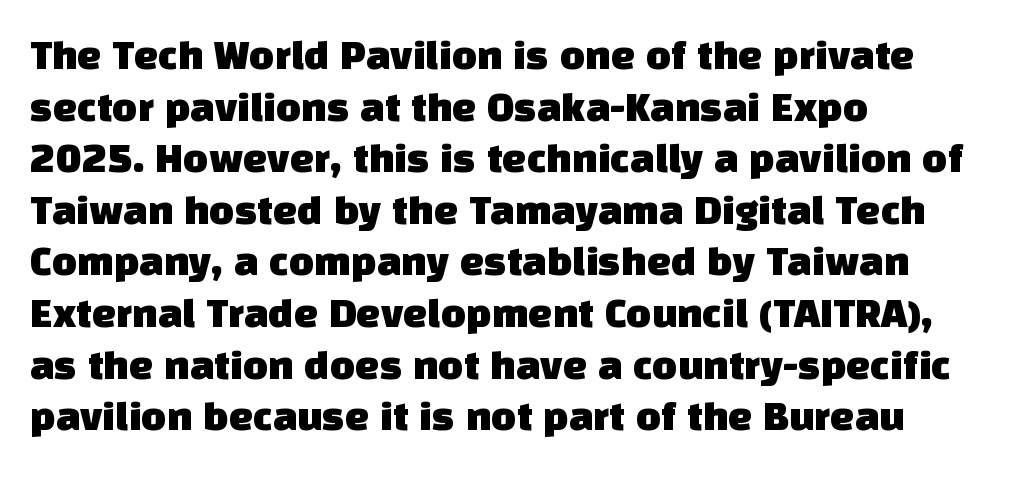
Look at the tracking — it's just the regular setting, nothing added. Only glyphs here, with clear space below each row. The rendering uses natural spacing where letterforms have individual widths. Is the block centered? No — it sits flush against the left margin. Are there feet on the stems? There aren't — it's a sans.
